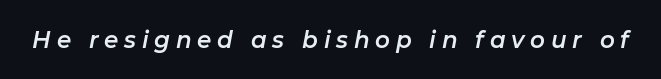
{"italic": "yes", "lean": "right", "slant_degrees": 11, "underline": "no", "letter_spacing": "wide", "letter_spacing_em": 0.25, "glyph_px": 23}
